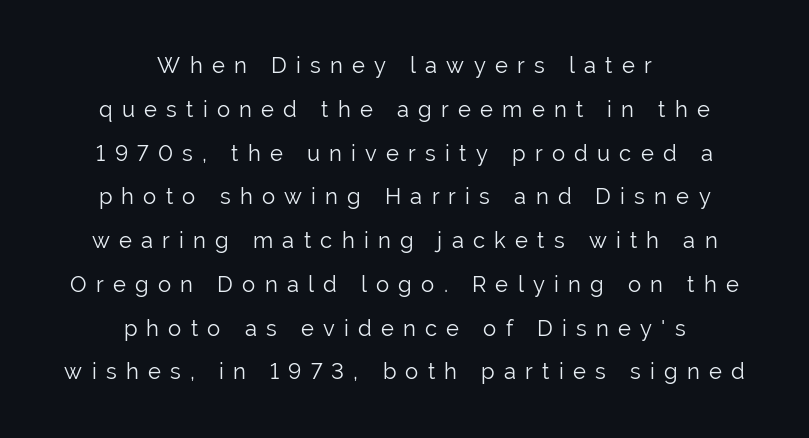
{"italic": "no", "bold": "no", "underline": "no", "align": "center", "line_spacing": "loose", "line_spacing_ratio": 1.99, "letter_spacing": "wide", "letter_spacing_em": 0.42, "glyph_px": 22}
